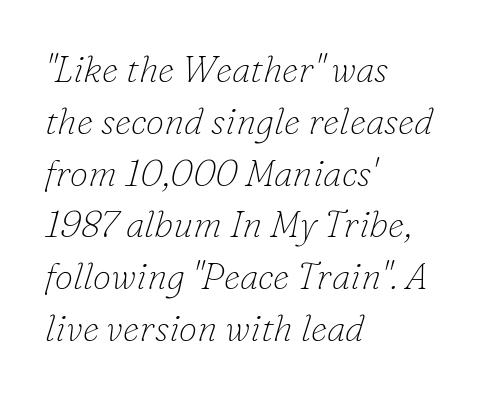
The image shows 37 px thin serif type, italic (leaning right); set left-aligned, normal line spacing (1.4x), normal letter spacing, not underlined; low stroke contrast and a small x-height.
